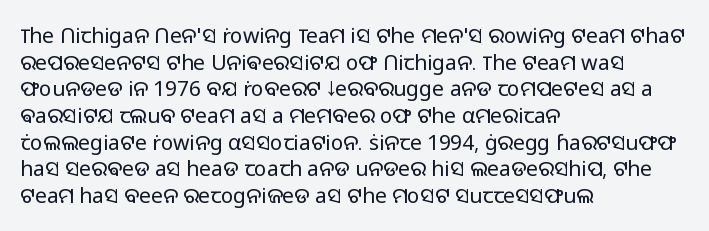
Summary of weight: not heavy and not bold. The vertical gap from one line to the next is medium. The type is set solid horizontally, with unmodified tracking. No italicization has been applied; the sample stays upright. The paragraph shown leans on its left margin. The gap between lines stays unmarked.
